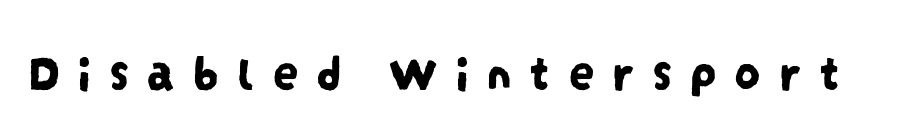
{"serif": "no", "width": "condensed", "stroke_contrast": "low", "x_height": "large", "monospaced": "no", "underline": "no", "letter_spacing": "wide", "letter_spacing_em": 0.33, "glyph_px": 52}
